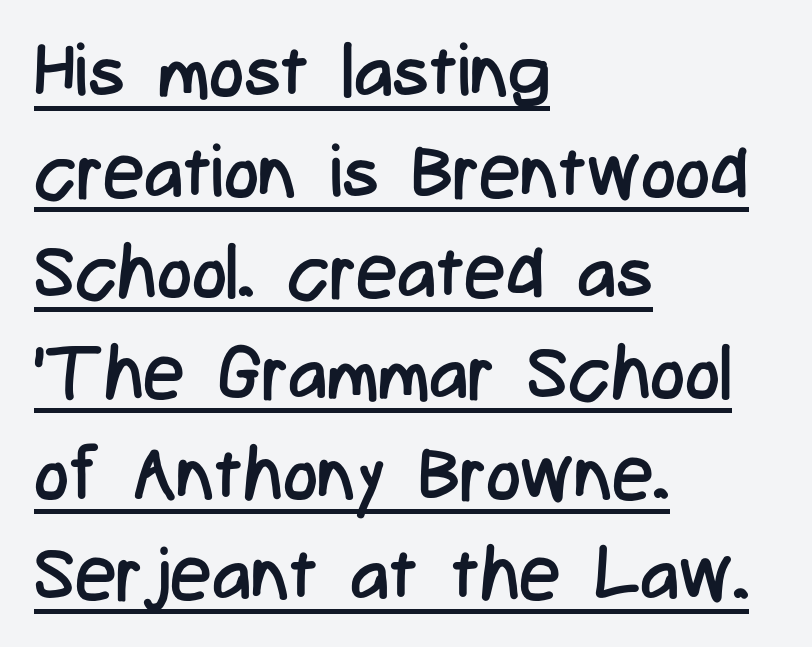
The image shows 74 px regular-weight, condensed sans-serif type, upright; set left-aligned, normal line spacing (1.36x), normal letter spacing, underlined; low stroke contrast and a medium x-height.
